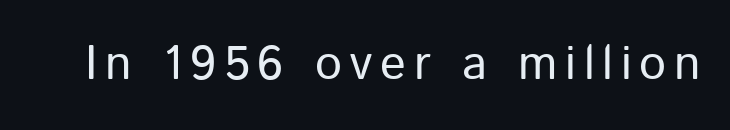
Do the letters lean? They stand straight. Classification — sans serif. The strokes are not fattened; the text isn't bold. Think of a printed novel: that variable character pitch is what you see here. Plain, unruled lines of type.
